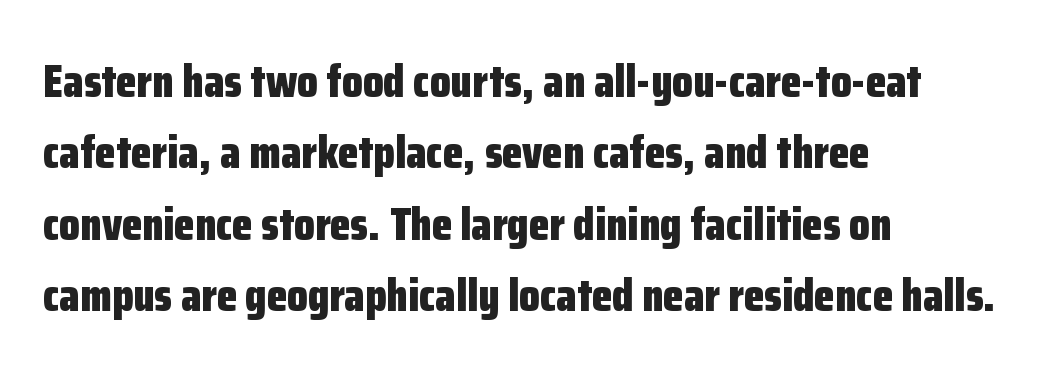
Letters rest on an invisible, unmarked baseline. In terms of posture, this sample is upright. Does the leading feel generous? No, just average. These lines are rendered in a variable-pitch font. How are the letters spaced? Ordinarily, with no added tracking. Classification — sans serif.
